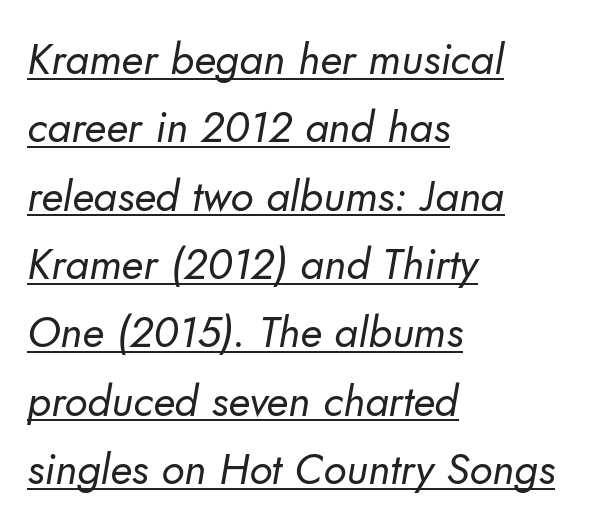
The image shows 43 px regular-weight sans-serif type; set left-aligned, normal line spacing (1.59x), normal letter spacing, underlined; low stroke contrast and a small x-height.
